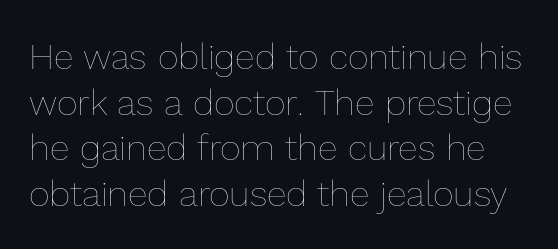
{"italic": "no", "bold": "no", "weight": "thin", "width": "normal", "x_height": "medium", "monospaced": "no", "underline": "no", "line_spacing": "normal", "line_spacing_ratio": 1.27, "letter_spacing": "normal", "letter_spacing_em": 0.0, "glyph_px": 36}
